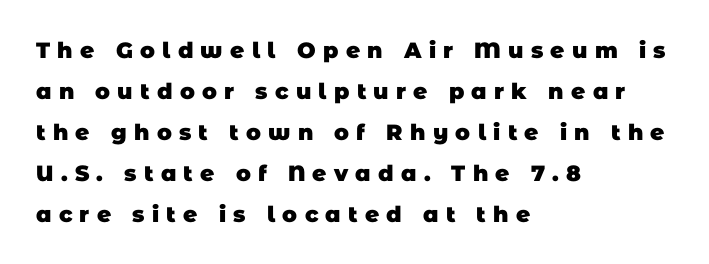
Q: Is the text bold? A: Yes.
Q: Is the text underlined? A: No.
Q: How is the paragraph aligned? A: Left-aligned.
Q: Is the spacing between letters normal or unusually wide? A: Unusually wide.
